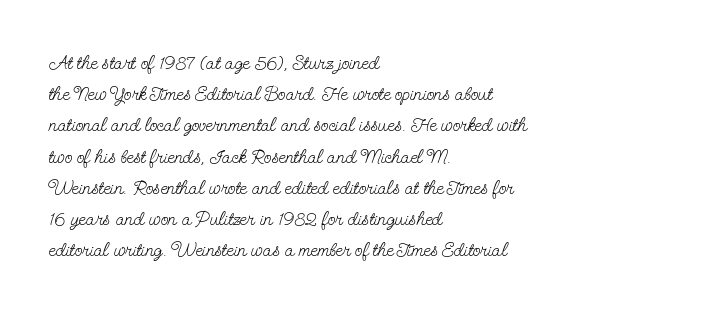
Between one letter and the next there's only the usual sliver of space. Letters rest on an invisible, unmarked baseline. Does the copy run flush right? No — it runs flush left. Nothing heavy about these letters — not bold at all.
